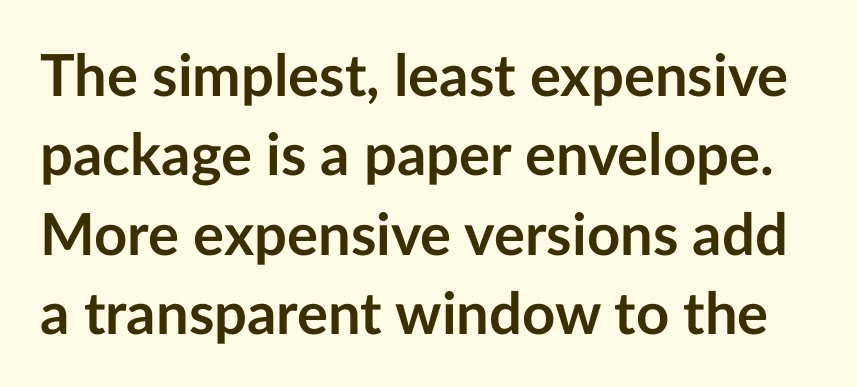
Q: Is the text bold? A: Yes.
Q: Is the text italic (slanted)? A: No, it is upright.
Q: Is the typeface a serif or a sans-serif typeface? A: Sans-serif.
Q: Is the text underlined? A: No.
Q: Is the spacing between letters normal or unusually wide? A: Normal.
Q: Is the spacing between lines tight, normal or loose? A: Normal.
Q: Width (condensed, normal, or wide)? A: Normal.
Q: Stroke contrast? A: Low.
Q: x-height? A: Medium.
Q: Monospaced? A: No.
